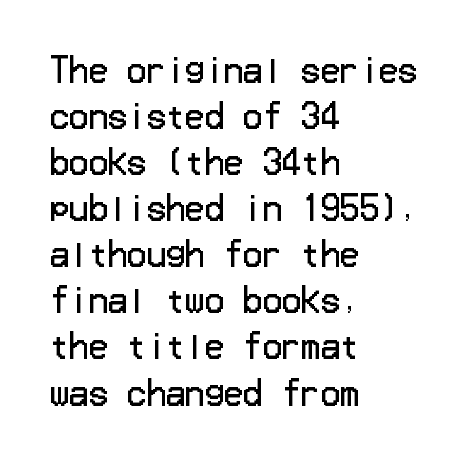
The image shows 32 px regular-weight sans-serif type, upright; set left-aligned, normal line spacing (1.44x), normal letter spacing, not underlined; low stroke contrast and a medium x-height.
